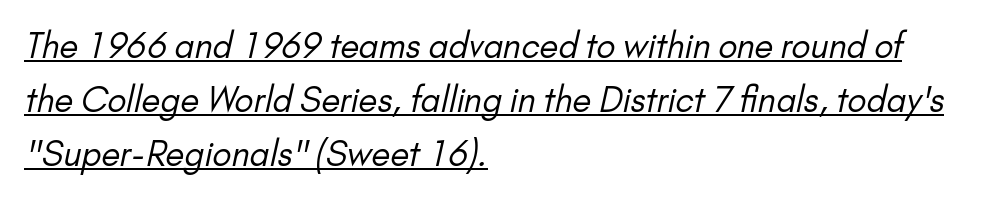
Q: Is the text bold? A: No.
Q: Is the typeface a serif or a sans-serif typeface? A: Sans-serif.
Q: Is the text underlined? A: Yes.
Q: How is the paragraph aligned? A: Left-aligned.
Q: Is the spacing between letters normal or unusually wide? A: Normal.
Q: Is the spacing between lines tight, normal or loose? A: Normal.
Q: Width (condensed, normal, or wide)? A: Normal.
Q: Stroke contrast? A: Low.
Q: x-height? A: Small.
Q: Monospaced? A: No.
